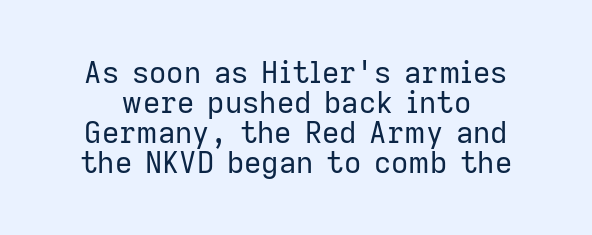
{"serif": "no", "italic": "no", "bold": "no", "weight": "regular", "width": "normal", "stroke_contrast": "low", "x_height": "medium", "monospaced": "no", "underline": "no", "line_spacing": "tight", "line_spacing_ratio": 1.0, "letter_spacing": "normal", "letter_spacing_em": 0.0, "glyph_px": 30}
